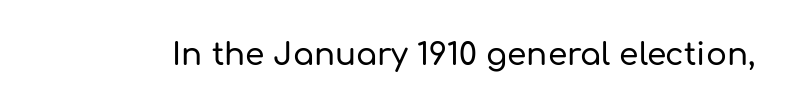
{"serif": "no", "italic": "no", "width": "normal", "stroke_contrast": "low", "x_height": "medium", "monospaced": "no", "underline": "no", "letter_spacing": "normal", "letter_spacing_em": 0.0, "glyph_px": 31}
